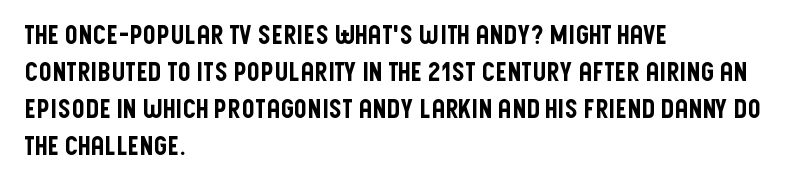
Q: Is the text italic (slanted)? A: No, it is upright.
Q: Is the text underlined? A: No.
Q: How is the paragraph aligned? A: Left-aligned.
Q: Is the spacing between letters normal or unusually wide? A: Normal.
Q: Is the spacing between lines tight, normal or loose? A: Normal.
